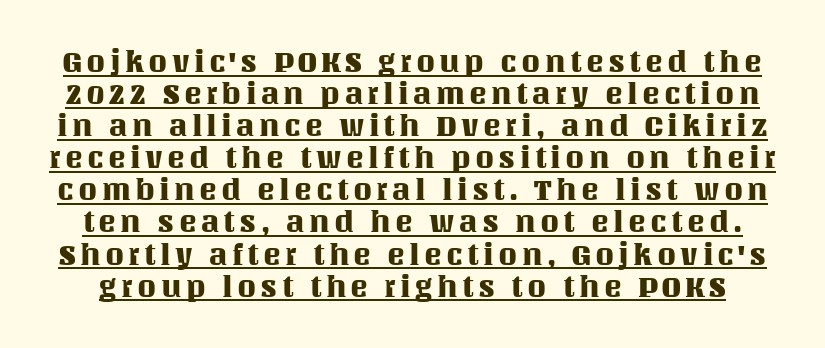
Q: Is the text italic (slanted)? A: No, it is upright.
Q: Is the text underlined? A: Yes.
Q: Is the spacing between lines tight, normal or loose? A: Tight.
Q: Width (condensed, normal, or wide)? A: Normal.
Q: Stroke contrast? A: Medium.
Q: x-height? A: Large.
Q: Monospaced? A: No.
